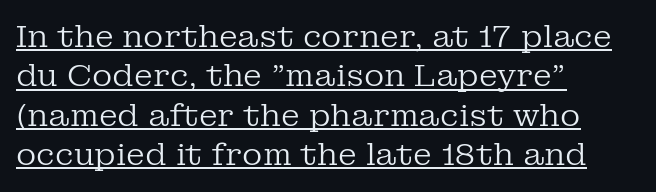
{"serif": "yes", "italic": "no", "bold": "no", "weight": "regular", "width": "normal", "stroke_contrast": "low", "x_height": "medium", "monospaced": "no", "underline": "yes", "align": "left", "line_spacing": "normal", "line_spacing_ratio": 1.27, "letter_spacing": "normal", "letter_spacing_em": 0.0, "glyph_px": 31}
